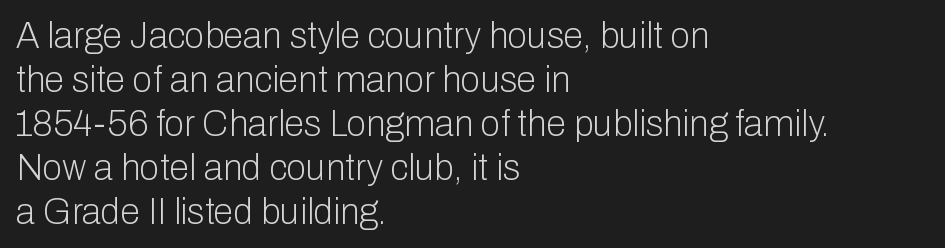
Alignment: flush left. Are there feet on the stems? There aren't — it's a sans. Nope, not italic — everything's standing straight. Heaviness? Minimal to ordinary, like unemphasized prose. Here the designer chose a conventional face with non-uniform glyph widths.
